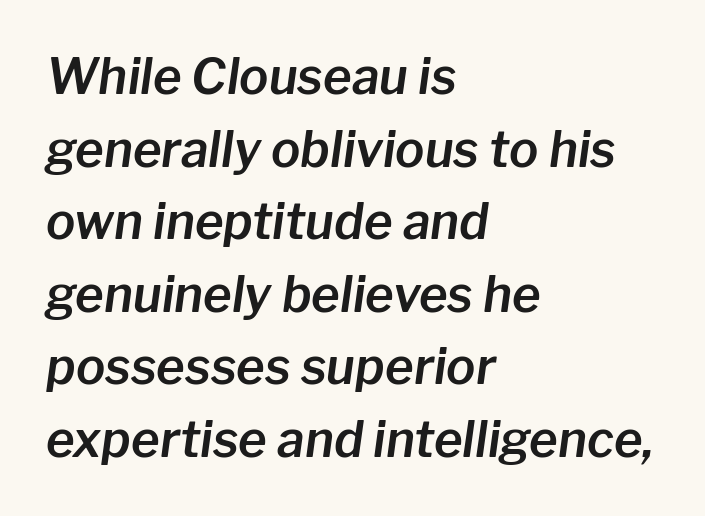
The image shows 49 px text type, italic (leaning right); set left-aligned, normal line spacing (1.48x), normal letter spacing, not underlined; low stroke contrast and a medium x-height.
